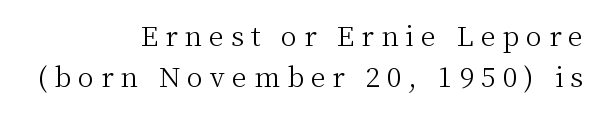
The image shows 27 px text type, upright; set right-aligned, normal line spacing (1.51x), unusually wide letter spacing (+0.26 em), not underlined.
